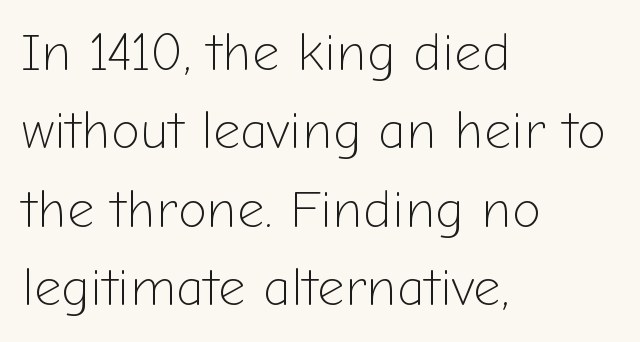
{"serif": "no", "italic": "no", "bold": "no", "weight": "light", "width": "normal", "stroke_contrast": "low", "x_height": "medium", "monospaced": "no", "underline": "no", "align": "left", "line_spacing": "normal", "line_spacing_ratio": 1.48, "letter_spacing": "normal", "letter_spacing_em": 0.0, "glyph_px": 53}
